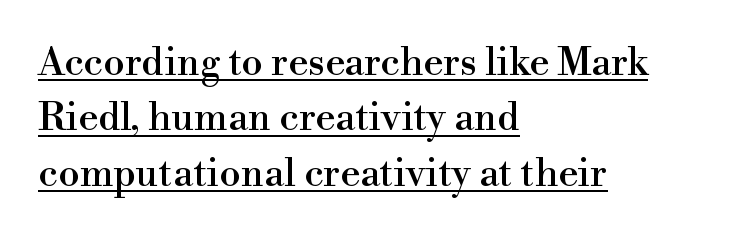
The rendered words wear a rule along their underside. The text was rendered using a seriffed face with decorative stroke endings. Vertically, the passage feels balanced, rows spaced as you'd expect. Italic: no, the glyphs are upright roman. Line beginnings align vertically; line endings do not. The face used here is proportionally spaced, like ordinary book or web type.
